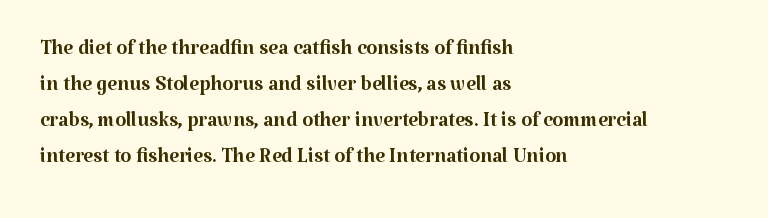
{"serif": "yes", "italic": "no", "bold": "no", "weight": "regular", "width": "normal", "stroke_contrast": "medium", "x_height": "medium", "monospaced": "no", "underline": "no", "align": "left", "line_spacing": "normal", "line_spacing_ratio": 1.29, "letter_spacing": "normal", "letter_spacing_em": 0.0, "glyph_px": 28}
